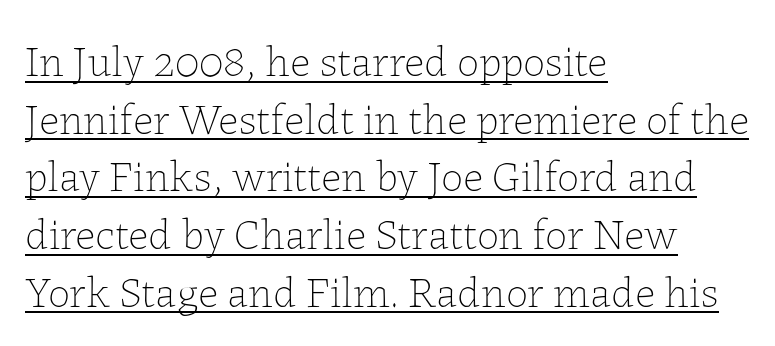
The image shows 44 px thin type, upright; set left-aligned, normal line spacing (1.31x), normal letter spacing, underlined; low stroke contrast and a medium x-height.
